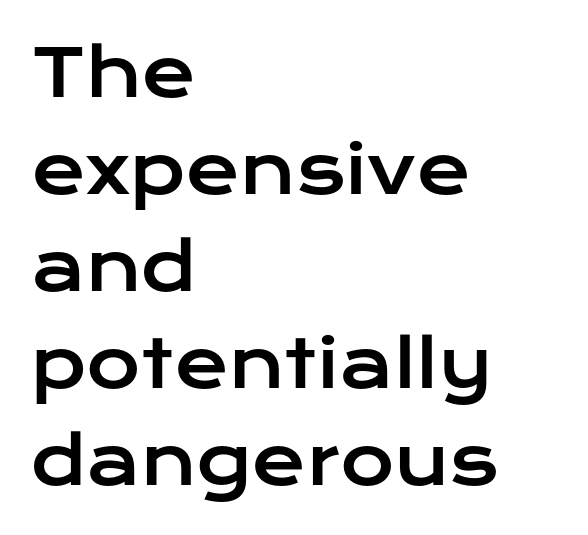
Q: Is the text italic (slanted)? A: No, it is upright.
Q: Is the typeface a serif or a sans-serif typeface? A: Sans-serif.
Q: Is the text underlined? A: No.
Q: How is the paragraph aligned? A: Left-aligned.
Q: Is the spacing between letters normal or unusually wide? A: Normal.
Q: Is the spacing between lines tight, normal or loose? A: Normal.
Q: Width (condensed, normal, or wide)? A: Wide.
Q: Stroke contrast? A: Low.
Q: x-height? A: Medium.
Q: Monospaced? A: No.
